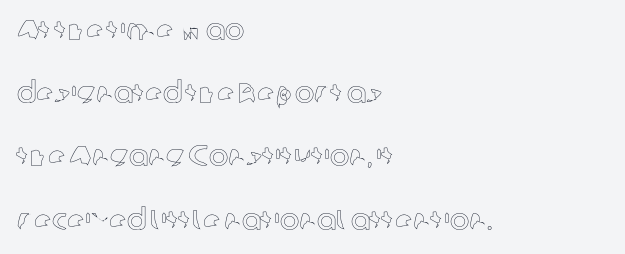
The image shows 29 px text type, upright; set left-aligned, loose line spacing (2.18x), normal letter spacing, not underlined; a medium x-height.
